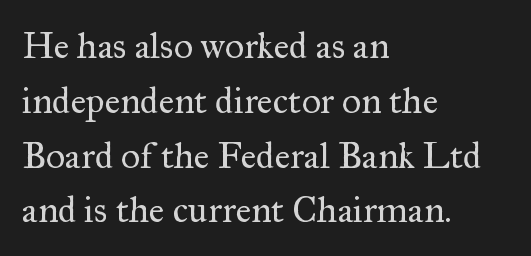
The designer left line spacing at the default. In CSS terms this would be text-align: left. These lines are composed in type with serifs. A typesetter would call this proportional, since set widths differ per character. A typesetter would mark this as roman, not italic.
